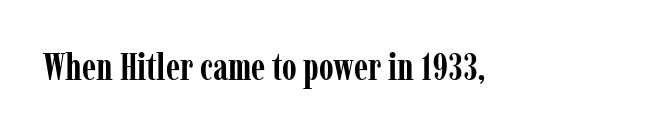
Q: Is the text bold? A: Yes.
Q: Is the text italic (slanted)? A: No, it is upright.
Q: Is the typeface a serif or a sans-serif typeface? A: Serif.
Q: Is the text underlined? A: No.
Q: Is the spacing between letters normal or unusually wide? A: Normal.
Q: Width (condensed, normal, or wide)? A: Condensed.
Q: Stroke contrast? A: Low.
Q: x-height? A: Medium.
Q: Monospaced? A: No.
